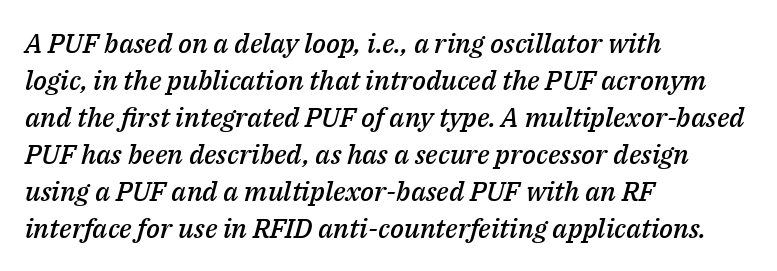
The image shows 27 px text type, italic (leaning right); set left-aligned, normal line spacing (1.37x), normal letter spacing, not underlined.
